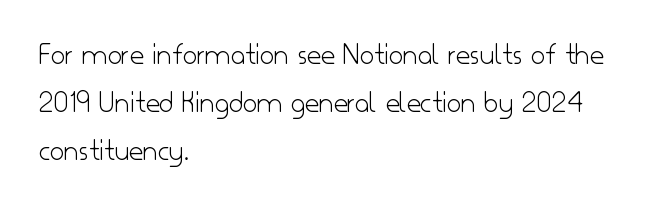
Q: Is the text bold? A: No.
Q: Is the text italic (slanted)? A: No, it is upright.
Q: Is the typeface a serif or a sans-serif typeface? A: Sans-serif.
Q: Is the text underlined? A: No.
Q: How is the paragraph aligned? A: Left-aligned.
Q: Is the spacing between letters normal or unusually wide? A: Normal.
Q: Is the spacing between lines tight, normal or loose? A: Normal.
Q: Width (condensed, normal, or wide)? A: Normal.
Q: Stroke contrast? A: Low.
Q: x-height? A: Small.
Q: Monospaced? A: No.
